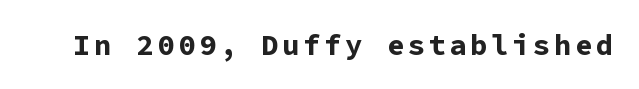
Letterform terminals end flat and unadorned throughout the passage. The lettering stays uniformly vertical, giving the passage a roman look. Caption: bold face, heavy strokes. No word sits above an underline. Is this a fixed-width face? Yes — each glyph sits in an identical cell.
